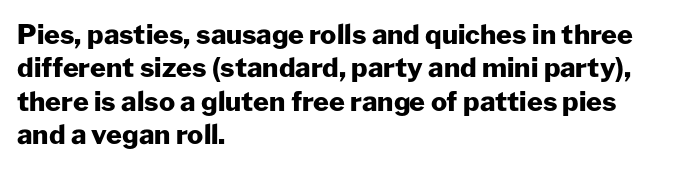
The image shows 27 px bold type, upright; set left-aligned, line spacing 1.24x, normal letter spacing, not underlined.
